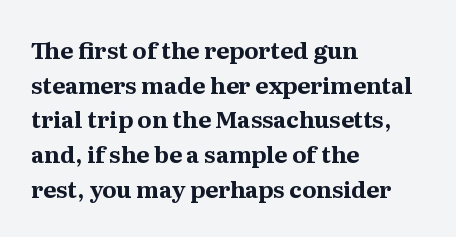
The image shows 23 px bold type, upright; set left-aligned, normal line spacing (1.51x), normal letter spacing, not underlined.
